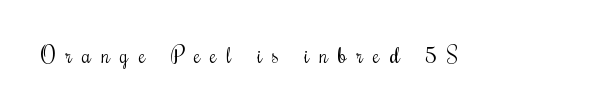
The passage shown is not underscored anywhere. The tracking jumps out immediately: characters are airy and widely separated. The strokes carry an ordinary text weight at most.
